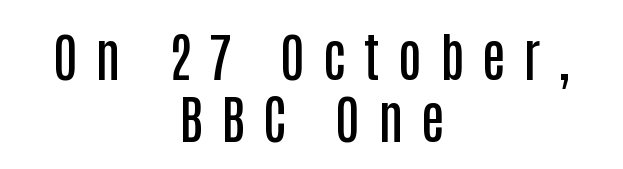
The rag falls on both sides of this text block equally. These lines carry some extra weight — a demibold, not a full bold. Character widths vary here, with narrow letters taking less room than wide ones. Letters rest on an invisible, unmarked baseline. When letters stand straight like this, we call the style roman or upright. The typeface chosen for these lines omits serifs.
